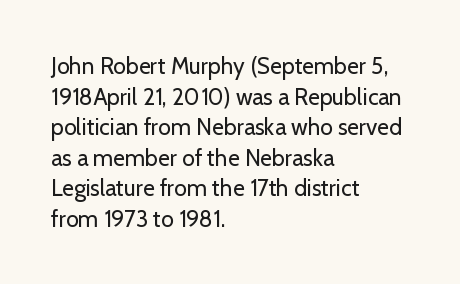
Vertical spacing — default. The text block is weighted toward the left margin, trailing off unevenly rightward. The baseline area is clear. These lines keep a tight, regular rhythm from letter to letter. No extra ink here — the face is not bold.
